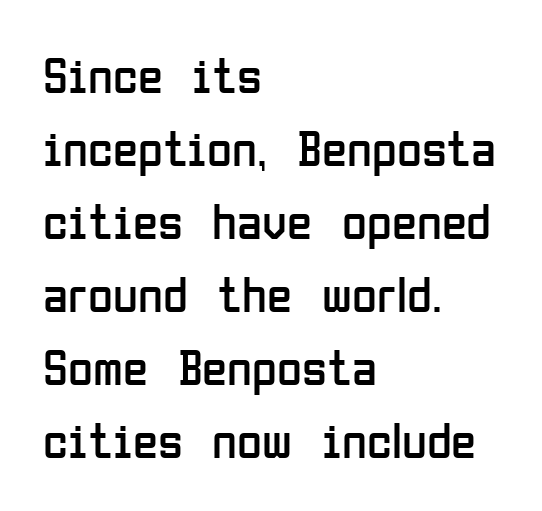
The image shows 51 px regular-weight, condensed sans-serif type, upright; set left-aligned, normal line spacing (1.43x), normal letter spacing, not underlined; low stroke contrast and a medium x-height.
